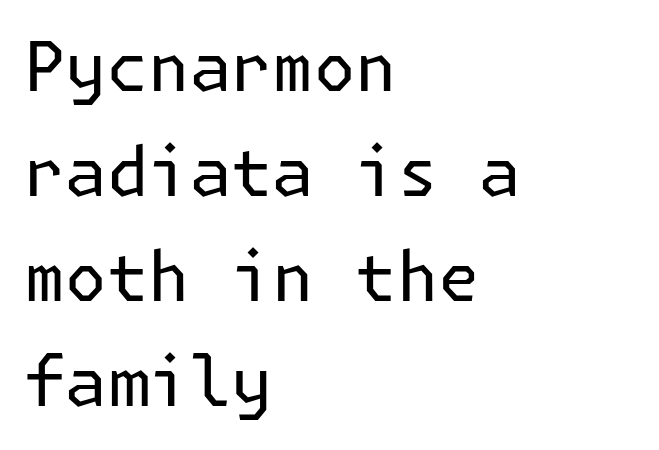
The image shows 69 px regular-weight sans-serif type, upright; set left-aligned, normal line spacing (1.52x), normal letter spacing, not underlined; low stroke contrast and a medium x-height.
